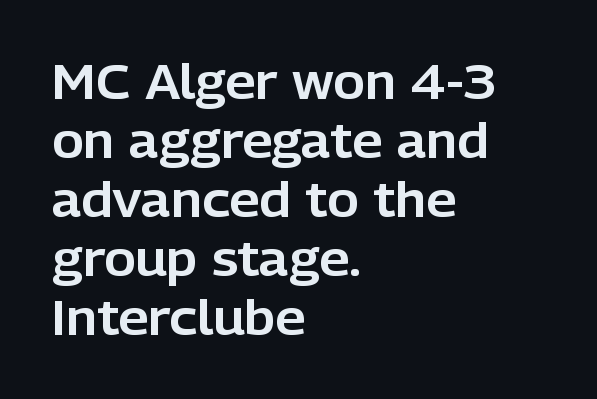
In terms of letterspacing, this is plain default setting. Are there feet on the stems? There aren't — it's a sans. The axis of the letterforms is exactly vertical. Horizontal alignment here is leftward, the default for most running prose. Honestly, there is no underline to notice here at all.
